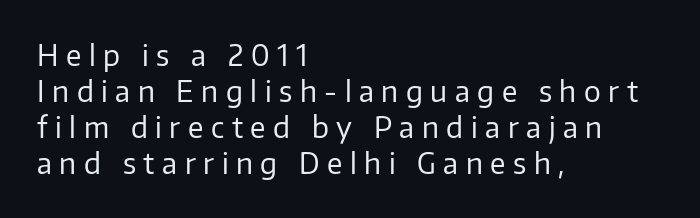
{"serif": "no", "italic": "no", "bold": "no", "weight": "regular", "width": "normal", "stroke_contrast": "low", "x_height": "medium", "monospaced": "no", "underline": "no", "align": "left", "line_spacing": "normal", "line_spacing_ratio": 1.28, "letter_spacing": "wide", "letter_spacing_em": 0.27, "glyph_px": 28}
